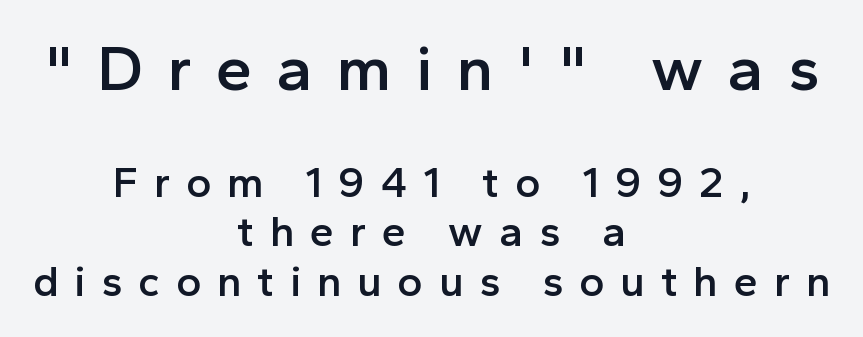
Q: Is the text bold? A: Semi-bold.
Q: Is the text italic (slanted)? A: No, it is upright.
Q: Is the typeface a serif or a sans-serif typeface? A: Sans-serif.
Q: Is the text underlined? A: No.
Q: How is the paragraph aligned? A: Centered.
Q: Is the spacing between letters normal or unusually wide? A: Unusually wide.
Q: Is the spacing between lines tight, normal or loose? A: Tight.
Q: Which block of text is set in a larger size, the first (top) or the second (bottom)? A: The first (top) one.
Q: Width (condensed, normal, or wide)? A: Normal.
Q: x-height? A: Medium.
Q: Monospaced? A: No.
